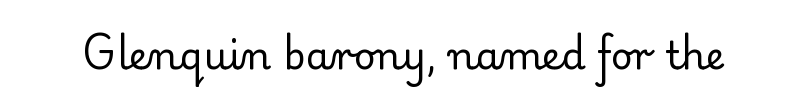
No chunkiness to these letters — they're not bold. This sample has the flowing, uneven cadence of proportional lettering. The specimen reads as upright at a glance. Only glyphs here, with clear space below each row. The rendering shows small feet on the letterforms — a serif design. The line texture is even and compact thanks to regular tracking.
